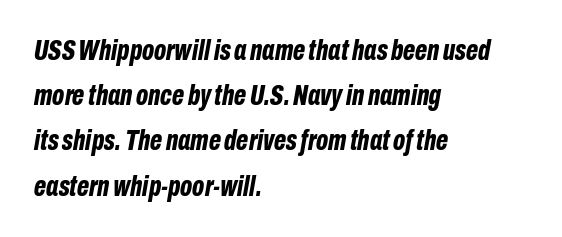
Q: Is the text bold? A: Yes.
Q: Is the text italic (slanted)? A: Yes, it leans right by about 10 degrees.
Q: Is the text underlined? A: No.
Q: How is the paragraph aligned? A: Left-aligned.
Q: Is the spacing between letters normal or unusually wide? A: Normal.
Q: Is the spacing between lines tight, normal or loose? A: Normal.
Q: Width (condensed, normal, or wide)? A: Condensed.
Q: Stroke contrast? A: Low.
Q: x-height? A: Medium.
Q: Monospaced? A: No.
